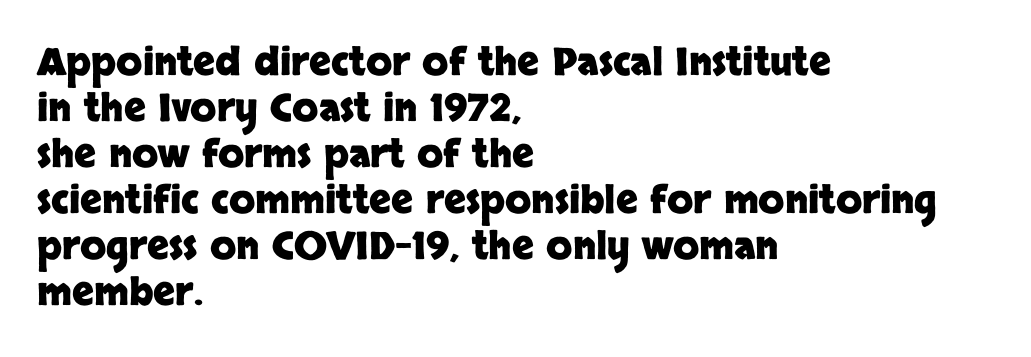
Plain, unruled lines of type. Proportional: the letters do not fall into vertical columns. All the whitespace from short lines collects on the right. Emphasis by weight is at full strength: bold. How are the letters spaced? Ordinarily, with no added tracking.
